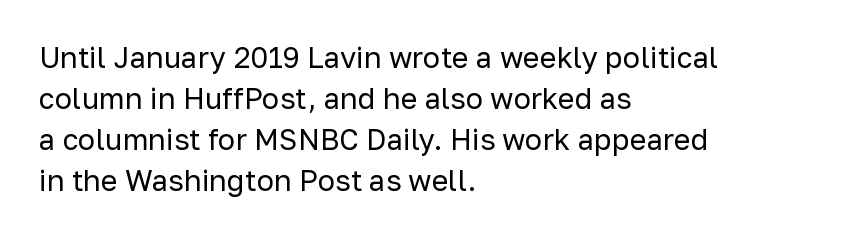
Stroke mass is kept to a normal reading level or below. Summary of vertical rhythm: regular, with standard interline spacing. The letterforms sit shoulder to shoulder at normal distance. Do the characters align in a grid? No, the font is proportional. Unlike a traditional serif, this face leaves its strokes unadorned. Italic? Not at all — the glyphs are vertical.
